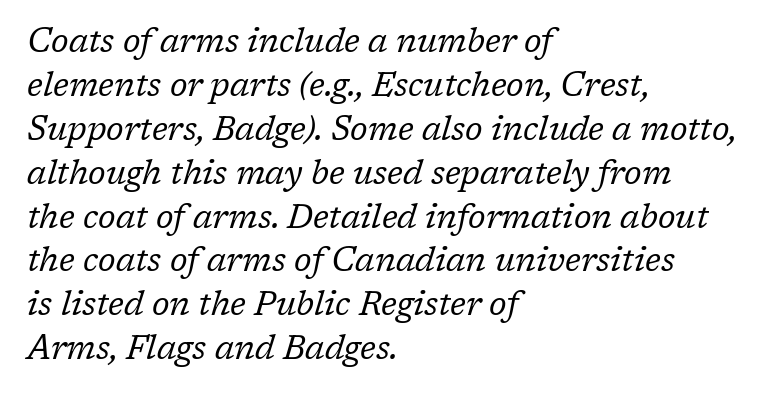
The image shows 33 px regular-weight serif type, italic (leaning right); set left-aligned, normal line spacing (1.33x), normal letter spacing, not underlined; low stroke contrast and a medium x-height.
